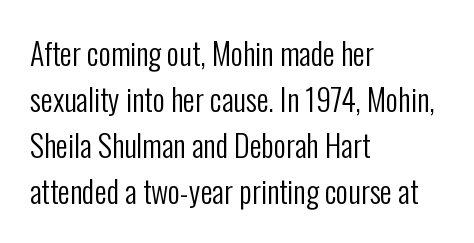
The image shows 30 px regular-weight, condensed sans-serif type, upright; set left-aligned, normal line spacing (1.53x), normal letter spacing, not underlined; low stroke contrast and a medium x-height.
